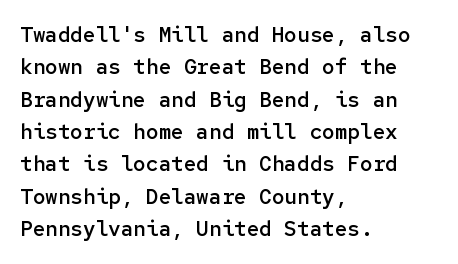
Q: Is the text bold? A: Semi-bold.
Q: Is the text italic (slanted)? A: No, it is upright.
Q: Is the text underlined? A: No.
Q: How is the paragraph aligned? A: Left-aligned.
Q: Is the spacing between letters normal or unusually wide? A: Normal.
Q: Is the spacing between lines tight, normal or loose? A: Normal.
